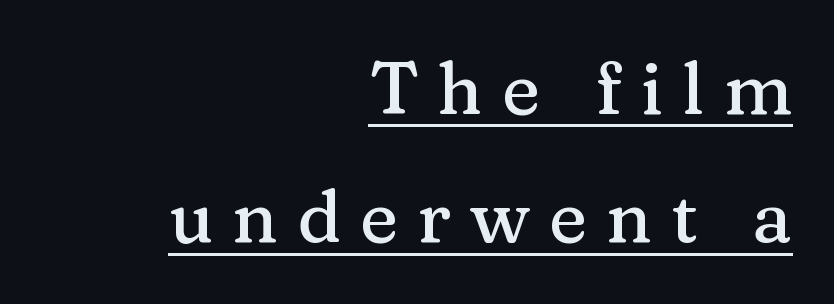
Note the varied advance widths — an 'i' is clearly narrower than an 'm'. No italicization has been applied; the sample stays upright. Caption: lettering with a line underneath. Look at the bottom of the vertical strokes: they flare into serifs here. Loose tracking; the words dissolve into strings of separated letters.
